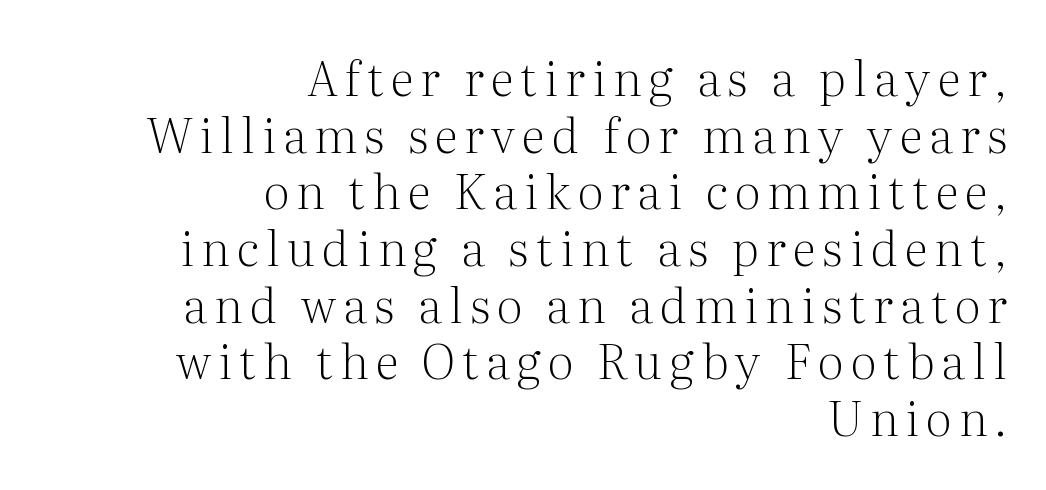
Q: Is the text bold? A: No.
Q: Is the text italic (slanted)? A: No, it is upright.
Q: Is the typeface a serif or a sans-serif typeface? A: Serif.
Q: Is the text underlined? A: No.
Q: How is the paragraph aligned? A: Right-aligned.
Q: Width (condensed, normal, or wide)? A: Normal.
Q: Stroke contrast? A: Medium.
Q: x-height? A: Medium.
Q: Monospaced? A: No.
